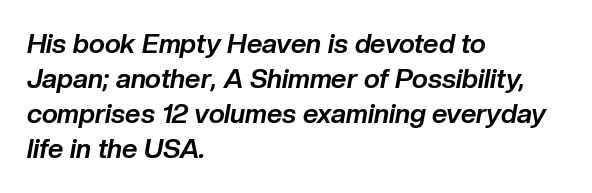
{"italic": "yes", "lean": "right", "slant_degrees": 10, "bold": "yes", "underline": "no", "align": "left", "line_spacing": "normal", "line_spacing_ratio": 1.3, "letter_spacing": "normal", "letter_spacing_em": 0.0, "glyph_px": 27}
